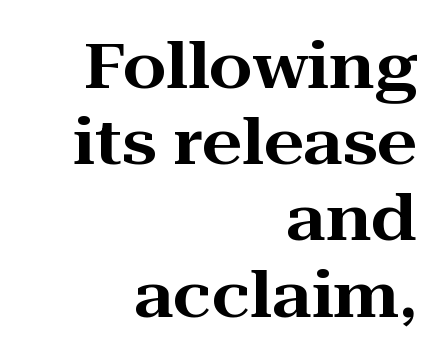
Character widths vary here, with narrow letters taking less room than wide ones. The glyphs in this specimen are seriffed. It's the straight-up-and-down kind of type. Check the space under the baseline: it is left empty. Caption: multi-line text, flush right, ragged left.
